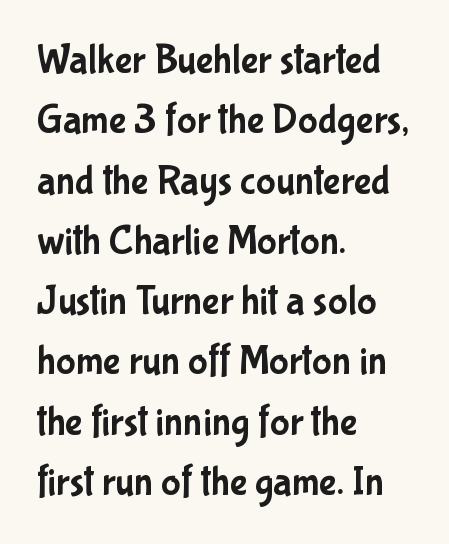
{"serif": "no", "italic": "no", "width": "condensed", "stroke_contrast": "low", "x_height": "medium", "monospaced": "no", "underline": "no", "align": "left", "line_spacing": "normal", "line_spacing_ratio": 1.47, "letter_spacing": "normal", "letter_spacing_em": 0.0, "glyph_px": 41}
